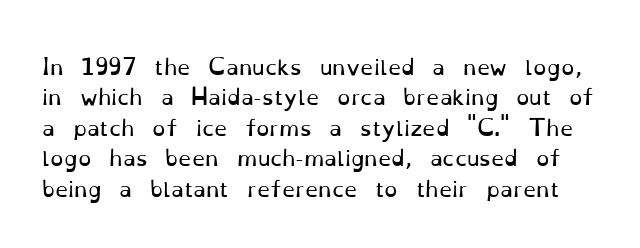
Q: Is the text bold? A: No.
Q: Is the text italic (slanted)? A: No, it is upright.
Q: Is the text underlined? A: No.
Q: Is the spacing between letters normal or unusually wide? A: Normal.
Q: Is the spacing between lines tight, normal or loose? A: Normal.
